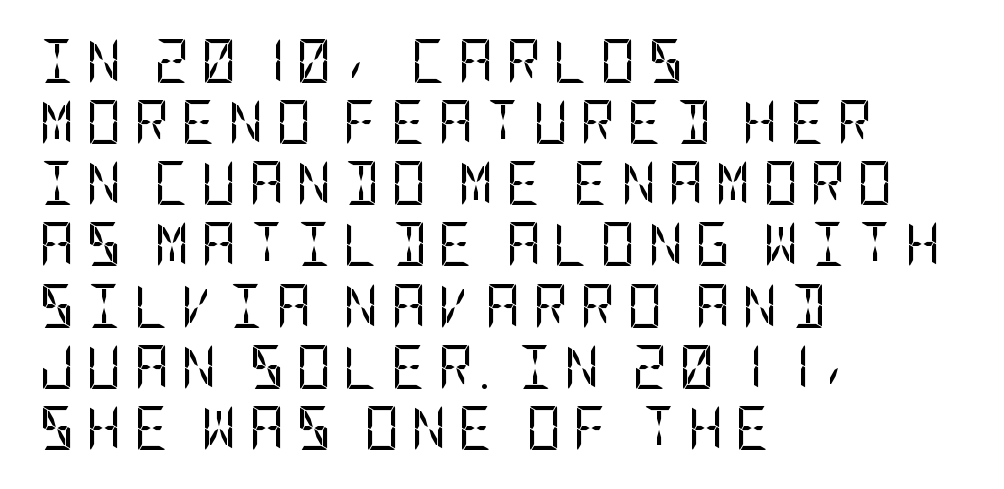
The image shows 44 px regular-weight, condensed sans-serif type, upright; set left-aligned, normal line spacing (1.39x), unusually wide letter spacing (+0.26 em), not underlined; low stroke contrast and a large x-height.
